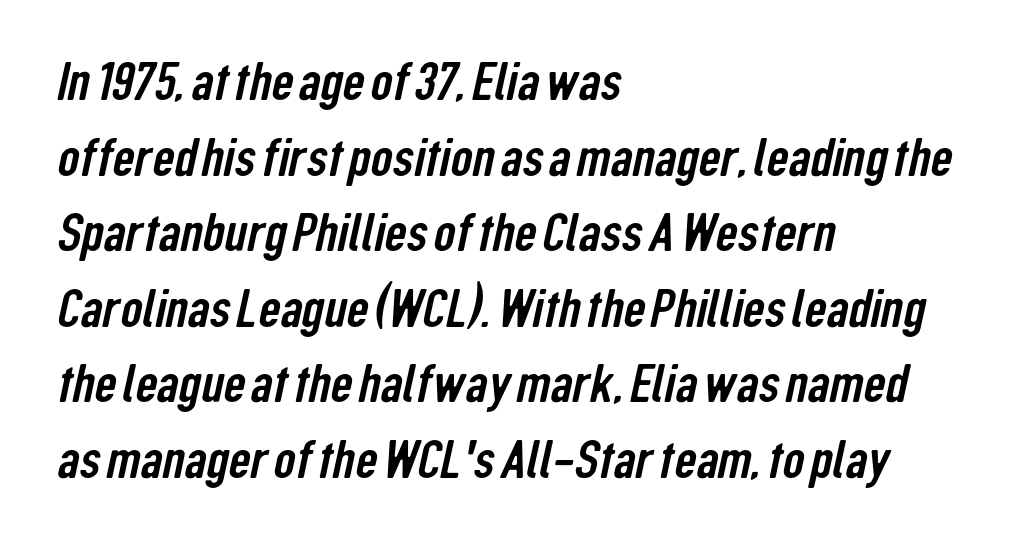
Regarding serifs, this sample does without them. These lines are rendered in a variable-pitch font. Just letters on the line, the space beneath them empty. Regarding leading, the lines here are spaced in the standard way. Teacher's note: observe the even left margin — that is flush-left alignment. The horizontal fit of the characters is conventional and even.
